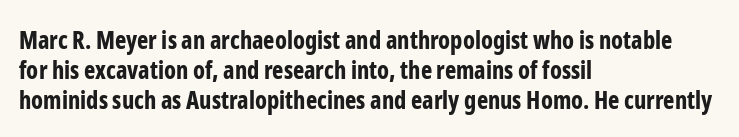
Q: Is the text bold? A: Yes.
Q: Is the text italic (slanted)? A: No, it is upright.
Q: Is the text underlined? A: No.
Q: How is the paragraph aligned? A: Left-aligned.
Q: Is the spacing between letters normal or unusually wide? A: Normal.
Q: Is the spacing between lines tight, normal or loose? A: Normal.
